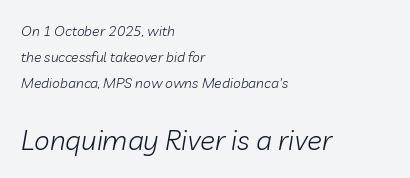
The image shows 28 px light type, italic (leaning right); set left-aligned, line spacing 1.84x, normal letter spacing, not underlined; the second (bottom) block is 2.0x larger; low stroke contrast and a medium x-height.
